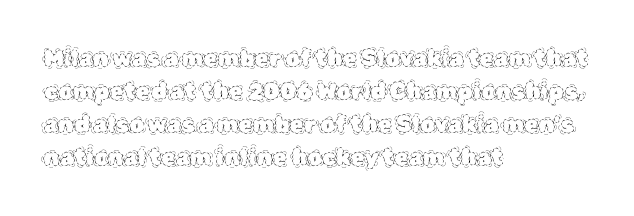
The image shows 23 px text type, upright; set left-aligned, normal line spacing (1.44x), normal letter spacing, not underlined.
